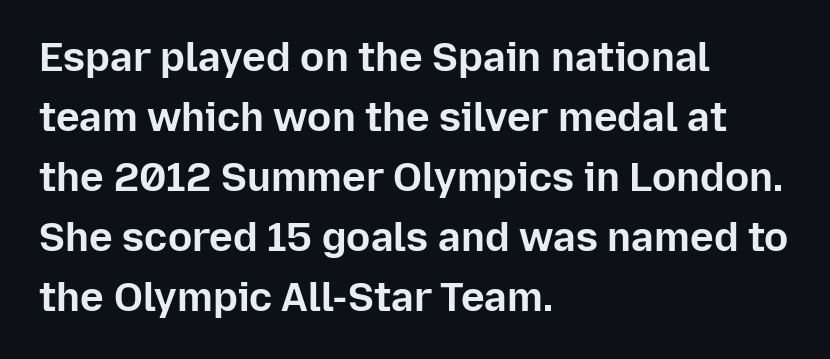
Q: Is the text bold? A: Yes.
Q: Is the text italic (slanted)? A: No, it is upright.
Q: Is the typeface a serif or a sans-serif typeface? A: Sans-serif.
Q: Is the text underlined? A: No.
Q: How is the paragraph aligned? A: Left-aligned.
Q: Is the spacing between letters normal or unusually wide? A: Normal.
Q: Is the spacing between lines tight, normal or loose? A: Normal.
Q: Width (condensed, normal, or wide)? A: Normal.
Q: Stroke contrast? A: Low.
Q: x-height? A: Medium.
Q: Monospaced? A: No.
